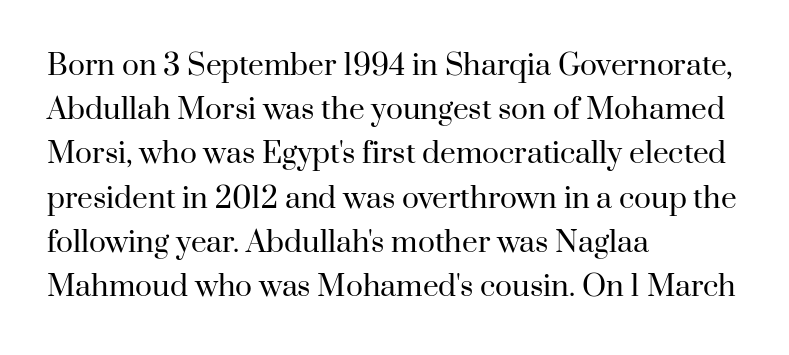
Q: Is the text bold? A: No.
Q: Is the text italic (slanted)? A: No, it is upright.
Q: Is the typeface a serif or a sans-serif typeface? A: Serif.
Q: Is the text underlined? A: No.
Q: How is the paragraph aligned? A: Left-aligned.
Q: Is the spacing between letters normal or unusually wide? A: Normal.
Q: Is the spacing between lines tight, normal or loose? A: Normal.
Q: Width (condensed, normal, or wide)? A: Normal.
Q: Stroke contrast? A: High.
Q: x-height? A: Small.
Q: Monospaced? A: No.
